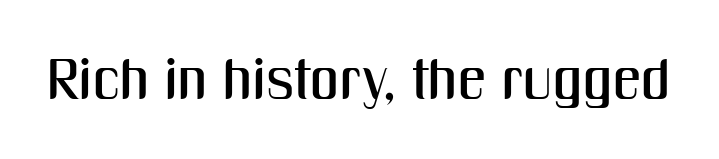
Q: Is the text italic (slanted)? A: No, it is upright.
Q: Is the typeface a serif or a sans-serif typeface? A: Sans-serif.
Q: Is the text underlined? A: No.
Q: Is the spacing between letters normal or unusually wide? A: Normal.
Q: Width (condensed, normal, or wide)? A: Condensed.
Q: Stroke contrast? A: Medium.
Q: x-height? A: Medium.
Q: Monospaced? A: No.
